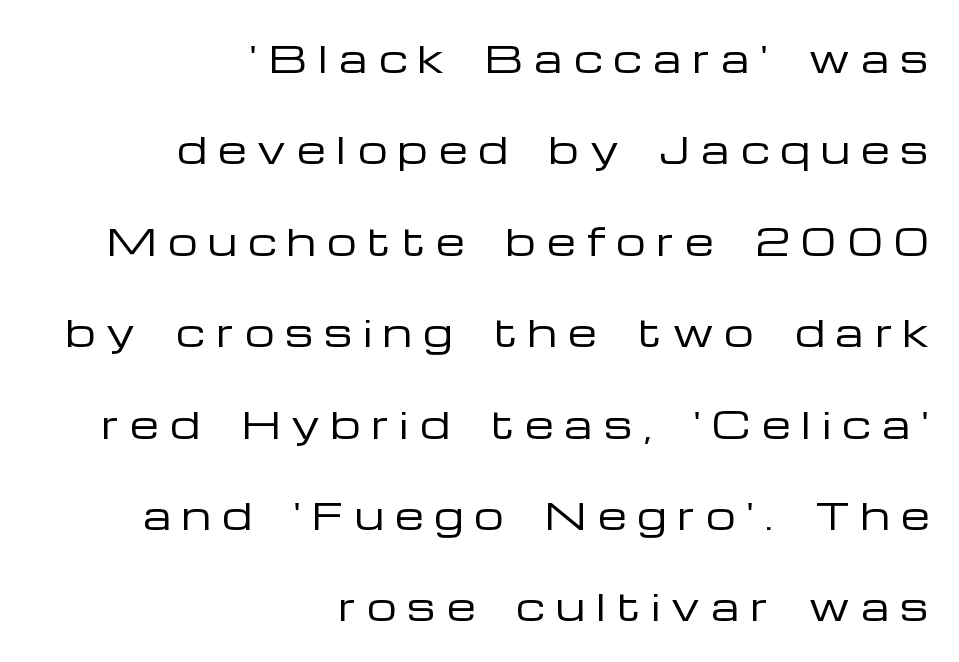
The image shows 37 px regular-weight, wide sans-serif type, upright; set right-aligned, loose line spacing (2.47x), unusually wide letter spacing (+0.3 em), not underlined; low stroke contrast and a medium x-height.
